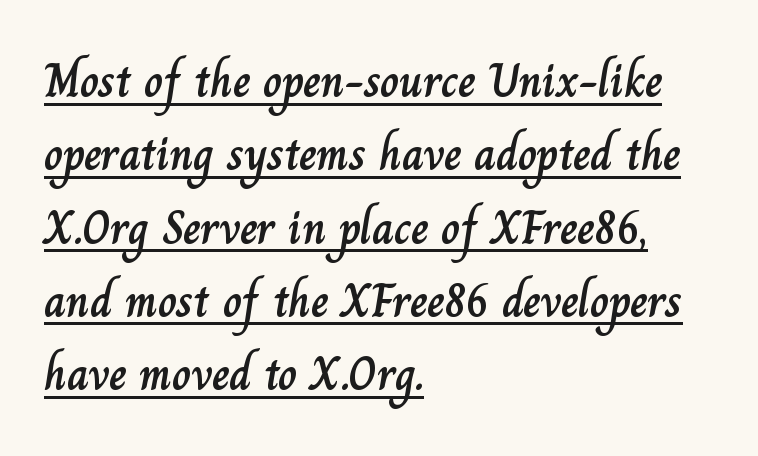
The image shows 47 px text type; set left-aligned, normal line spacing (1.56x), normal letter spacing, underlined; low stroke contrast and a small x-height.
